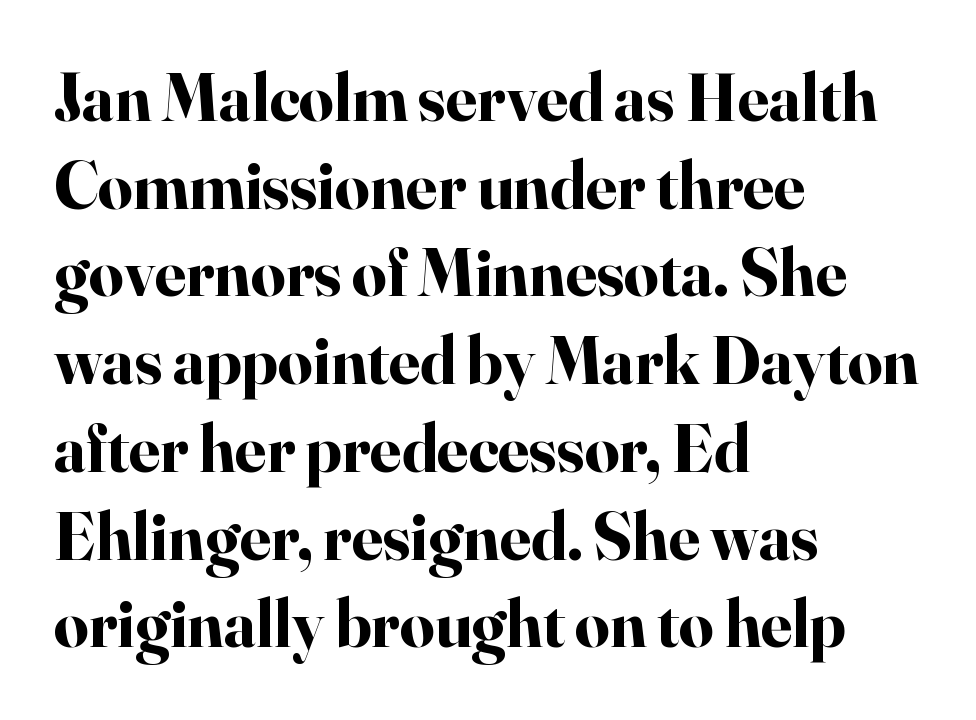
The image shows 68 px bold serif type, upright; set left-aligned, normal line spacing (1.29x), normal letter spacing, not underlined; high stroke contrast and a small x-height.
